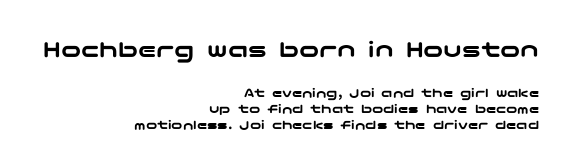
Characters follow at the spacing the type designer built in. Type size steps down from the first block to the second. A typesetter would mark this as roman, not italic. Honestly, there is no underline to notice here at all. Alignment: flush right.
